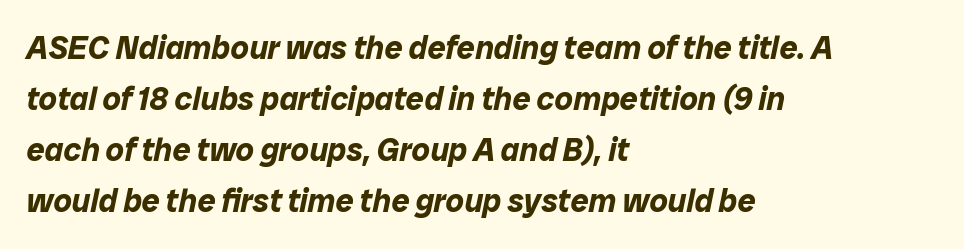
{"italic": "yes", "lean": "right", "slant_degrees": 12, "bold": "yes", "weight": "bold", "width": "normal", "stroke_contrast": "low", "x_height": "medium", "monospaced": "no", "underline": "no", "align": "left", "line_spacing": "normal", "line_spacing_ratio": 1.59, "letter_spacing": "normal", "letter_spacing_em": 0.0, "glyph_px": 32}
